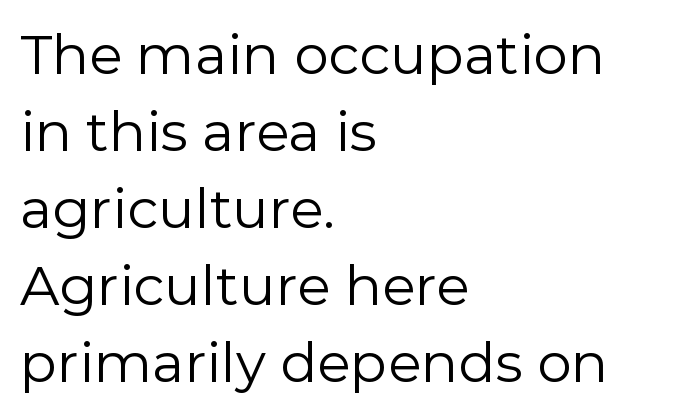
{"serif": "no", "italic": "no", "bold": "no", "weight": "regular", "width": "normal", "stroke_contrast": "low", "x_height": "medium", "monospaced": "no", "underline": "no", "align": "left", "line_spacing": "normal", "line_spacing_ratio": 1.4, "letter_spacing": "normal", "letter_spacing_em": 0.0, "glyph_px": 55}
